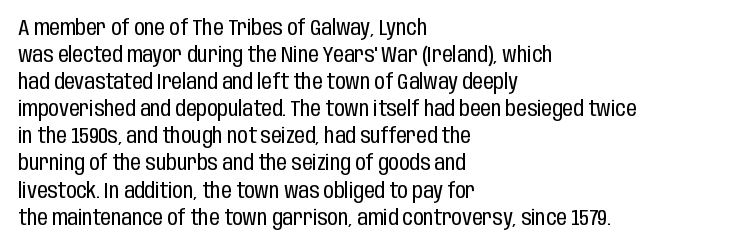
The image shows 21 px text type, upright; set left-aligned, normal line spacing (1.29x), normal letter spacing, not underlined.
